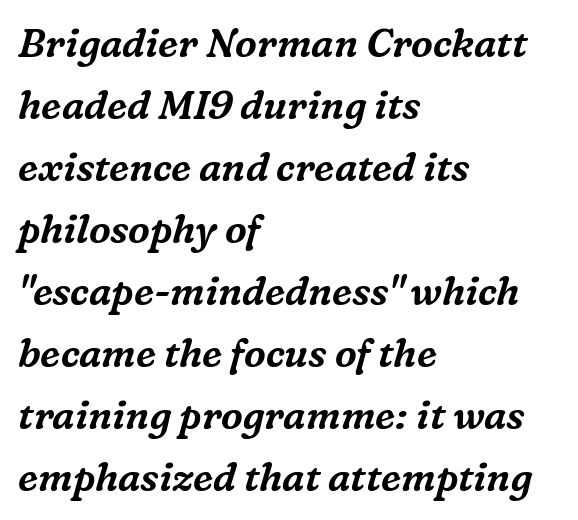
{"serif": "yes", "italic": "yes", "lean": "right", "slant_degrees": 16, "width": "normal", "stroke_contrast": "medium", "x_height": "medium", "monospaced": "no", "underline": "no", "align": "left", "line_spacing": "normal", "line_spacing_ratio": 1.59, "letter_spacing": "normal", "letter_spacing_em": 0.0, "glyph_px": 39}
